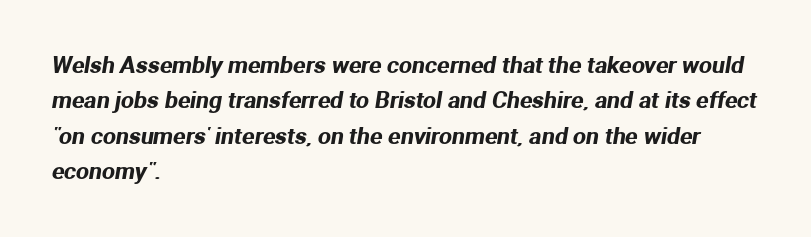
The image shows 23 px text type; set left-aligned, normal line spacing (1.54x), normal letter spacing, not underlined.
